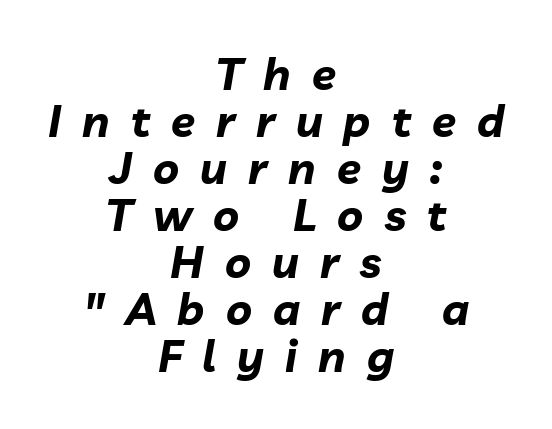
The block of text is dense from top to bottom, with scant space between rows. Quick note: underline off. Each word looks stretched out because of the extra space between its letters. Characters are canted at an angle relative to the baseline's perpendicular. Think of a printed novel: that variable character pitch is what you see here.
